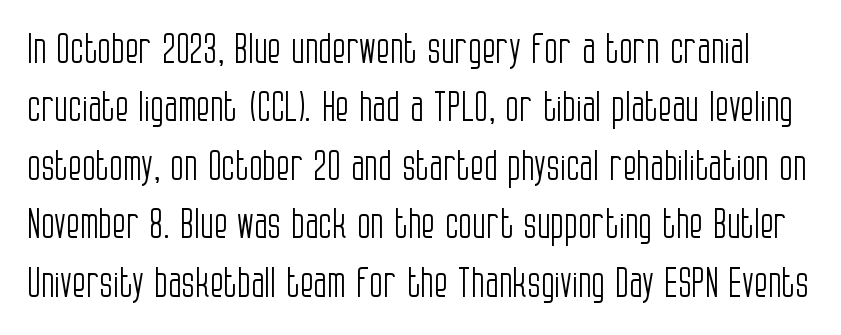
Q: Is the text bold? A: No.
Q: Is the text italic (slanted)? A: No, it is upright.
Q: Is the typeface a serif or a sans-serif typeface? A: Sans-serif.
Q: Is the text underlined? A: No.
Q: Is the spacing between letters normal or unusually wide? A: Normal.
Q: Is the spacing between lines tight, normal or loose? A: Normal.
Q: Width (condensed, normal, or wide)? A: Condensed.
Q: Stroke contrast? A: Low.
Q: x-height? A: Large.
Q: Monospaced? A: No.
